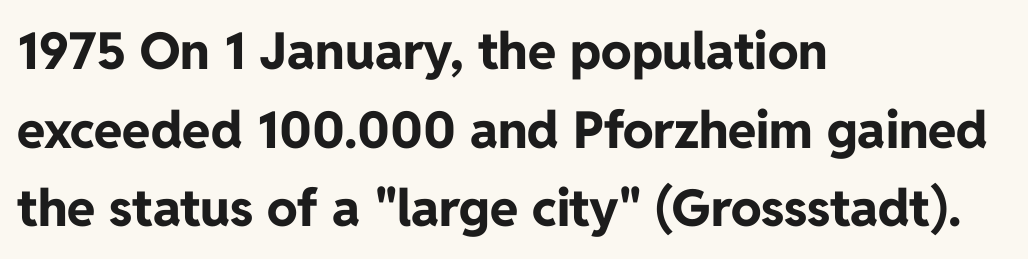
Check under the words: just untouched page. Do the letters lean? They stand straight. Teacher's note: observe the even left margin — that is flush-left alignment. In terms of letterform style, serifs are entirely absent.
